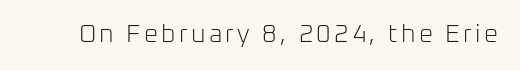
Q: Is the text bold? A: No.
Q: Is the text italic (slanted)? A: No, it is upright.
Q: Is the text underlined? A: No.
